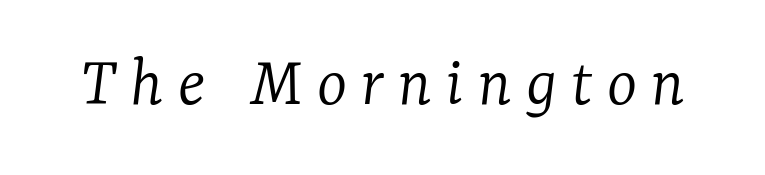
Q: Is the text bold? A: No.
Q: Is the text italic (slanted)? A: Yes, it leans right by about 7 degrees.
Q: Is the typeface a serif or a sans-serif typeface? A: Serif.
Q: Is the text underlined? A: No.
Q: Is the spacing between letters normal or unusually wide? A: Unusually wide.
Q: Width (condensed, normal, or wide)? A: Normal.
Q: Stroke contrast? A: Low.
Q: x-height? A: Medium.
Q: Monospaced? A: No.
